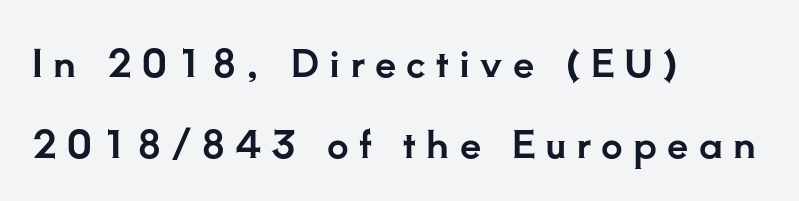
{"serif": "yes", "italic": "no", "width": "normal", "stroke_contrast": "low", "x_height": "small", "monospaced": "no", "underline": "no", "align": "left", "line_spacing": "loose", "line_spacing_ratio": 2.12, "letter_spacing": "wide", "letter_spacing_em": 0.27, "glyph_px": 38}
